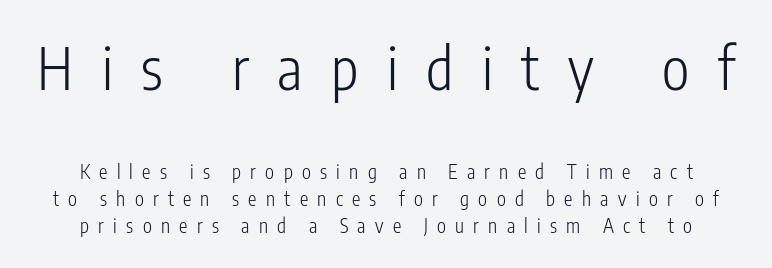
A typesetter would call this heavily tracked-out type. The weight would be labelled regular, book, light, or lighter still. Letterform terminals end flat and unadorned throughout the passage. Which chunk is bigger? The first one — the top block dwarfs the bottom. What's the leading like? Ordinary, nothing unusual. This sample has the flowing, uneven cadence of proportional lettering.
